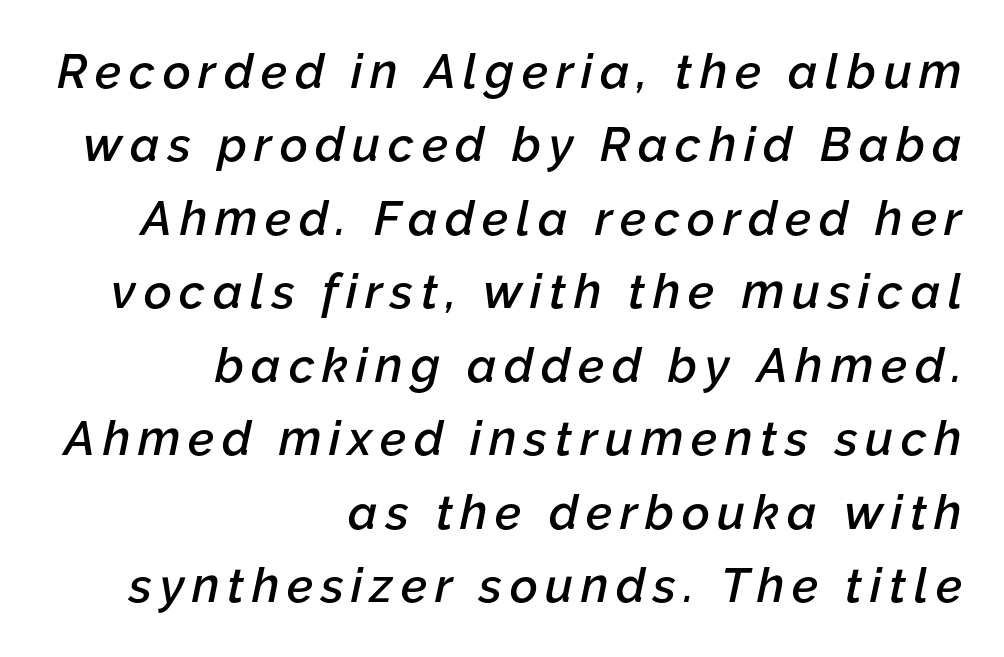
The image shows 48 px semibold type, italic (leaning right); set right-aligned, normal line spacing (1.53x), not underlined; low stroke contrast and a medium x-height.
